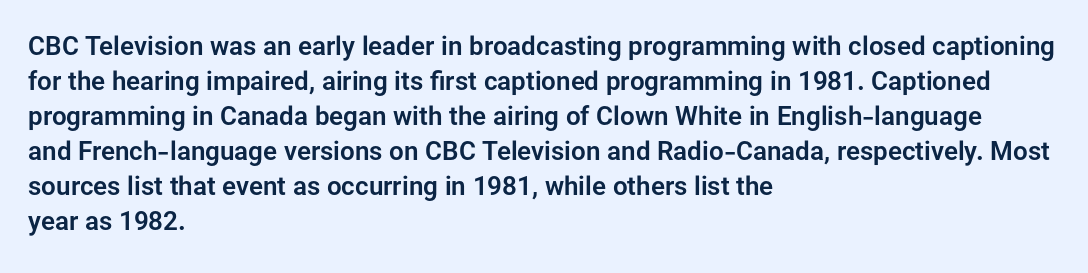
{"italic": "no", "underline": "no", "align": "left", "line_spacing": "normal", "line_spacing_ratio": 1.35, "letter_spacing": "normal", "letter_spacing_em": 0.0, "glyph_px": 26}
